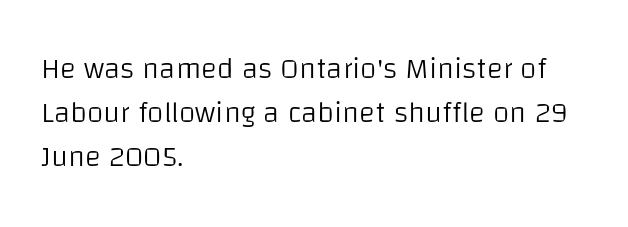
Q: Is the text bold? A: No.
Q: Is the text italic (slanted)? A: No, it is upright.
Q: Is the typeface a serif or a sans-serif typeface? A: Sans-serif.
Q: Is the text underlined? A: No.
Q: How is the paragraph aligned? A: Left-aligned.
Q: Is the spacing between letters normal or unusually wide? A: Normal.
Q: Is the spacing between lines tight, normal or loose? A: Normal.
Q: Width (condensed, normal, or wide)? A: Normal.
Q: Stroke contrast? A: Low.
Q: x-height? A: Large.
Q: Monospaced? A: No.
